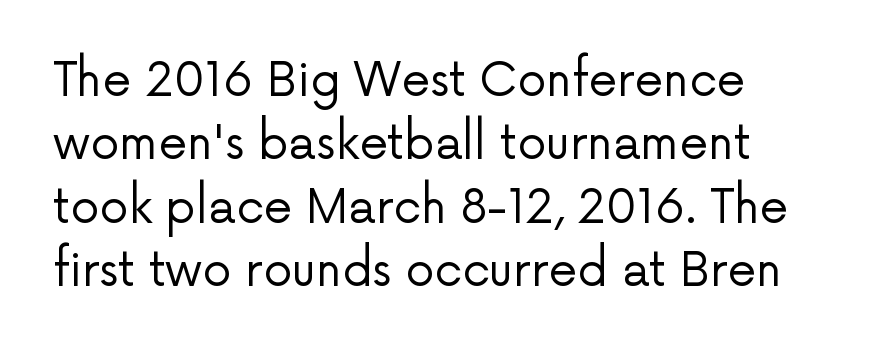
The image shows 46 px regular-weight sans-serif type, upright; set left-aligned, normal line spacing (1.38x), normal letter spacing, not underlined; low stroke contrast and a medium x-height.
